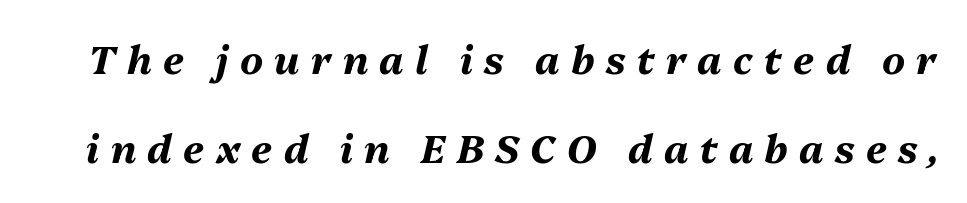
{"italic": "yes", "lean": "right", "slant_degrees": 13, "bold": "yes", "weight": "bold", "width": "normal", "stroke_contrast": "medium", "x_height": "medium", "monospaced": "no", "underline": "no", "line_spacing": "loose", "line_spacing_ratio": 2.28, "letter_spacing": "wide", "letter_spacing_em": 0.29, "glyph_px": 39}
